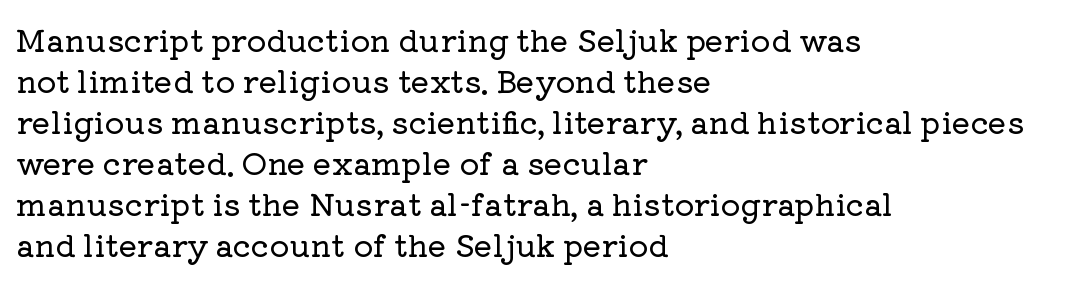
The letters sit at their default tracking, neither squeezed nor spread. A classic flush-left, rag-right setting is used for this passage. A typesetter would call this leading conventional body-copy spacing. Do the letters lean? They stand straight. The area under the type is left untouched. The glyphs in this specimen are seriffed.
